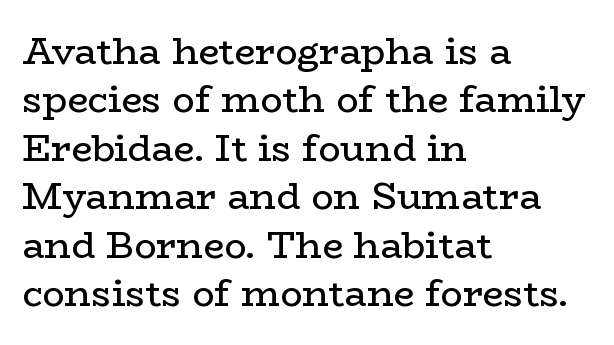
The image shows 37 px regular-weight, wide serif type, upright; set left-aligned, normal line spacing (1.31x), normal letter spacing, not underlined; low stroke contrast and a medium x-height.
